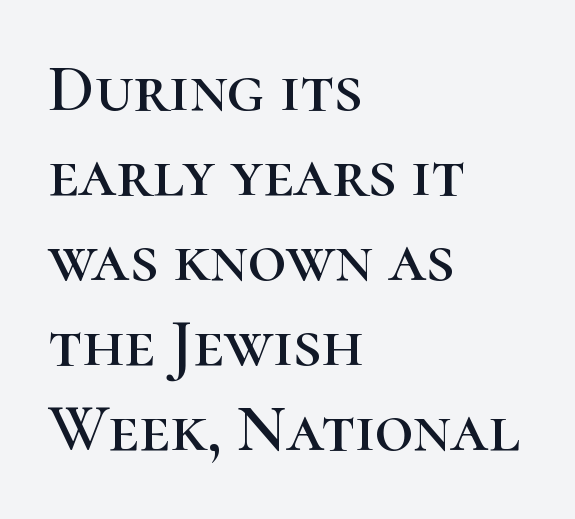
Q: Is the text italic (slanted)? A: No, it is upright.
Q: Is the typeface a serif or a sans-serif typeface? A: Serif.
Q: Is the text underlined? A: No.
Q: How is the paragraph aligned? A: Left-aligned.
Q: Is the spacing between letters normal or unusually wide? A: Normal.
Q: Is the spacing between lines tight, normal or loose? A: Normal.
Q: Width (condensed, normal, or wide)? A: Normal.
Q: Stroke contrast? A: High.
Q: x-height? A: Medium.
Q: Monospaced? A: No.
